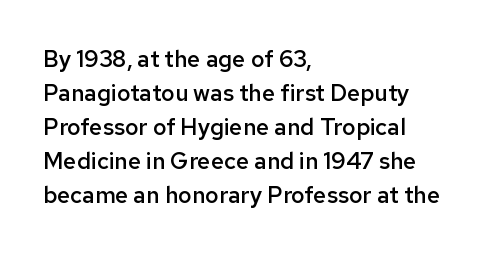
The type is set solid horizontally, with unmodified tracking. Letters rest on an invisible, unmarked baseline. The lettering holds an erect, upright posture throughout. Typeset ragged right — the left edge is the straight one. The block of text has a typical density, with ordinary space between rows.
